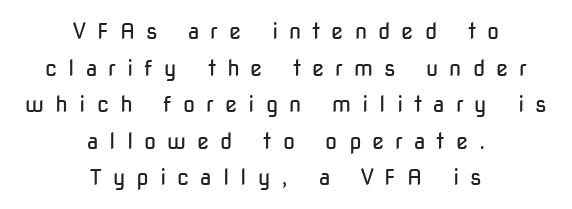
Which margin do the lines hug? Neither — every line sits in the middle. The strokes are not fattened; the text isn't bold. This sample keeps an unexceptional amount of space between lines. The tracking reads as deliberately expanded to a designer's eye.
